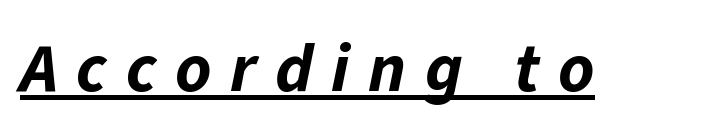
The image shows 69 px bold type, italic (leaning right); set unusually wide letter spacing (+0.27 em), underlined; low stroke contrast and a medium x-height.
